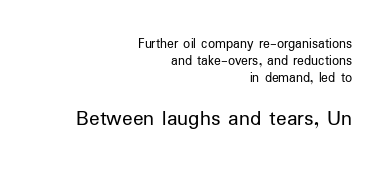
The image shows 22 px text type, upright; set right-aligned, line spacing 1.23x, normal letter spacing, not underlined; the second (bottom) block is 1.57x larger.
